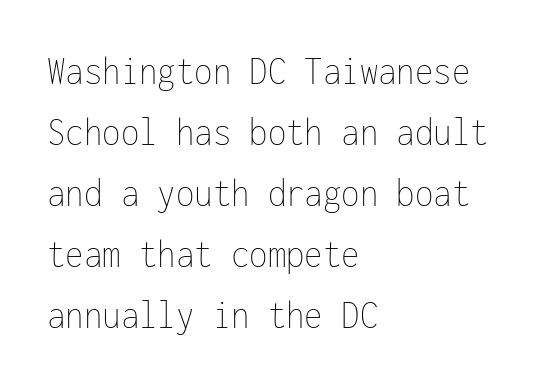
Posture: straight, roman, zero tilt. A light-to-regular cut is what we see here. Regarding leading, the lines here are spaced in the standard way. The passage shown has conventional tracking throughout.
